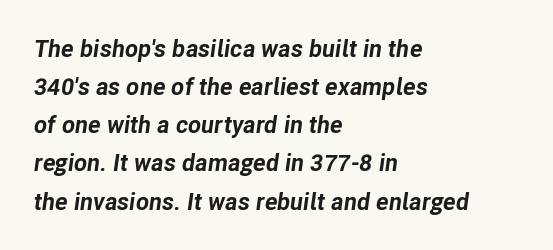
The image shows 24 px bold type, italic (leaning right); set left-aligned, normal line spacing (1.59x), normal letter spacing, not underlined.
